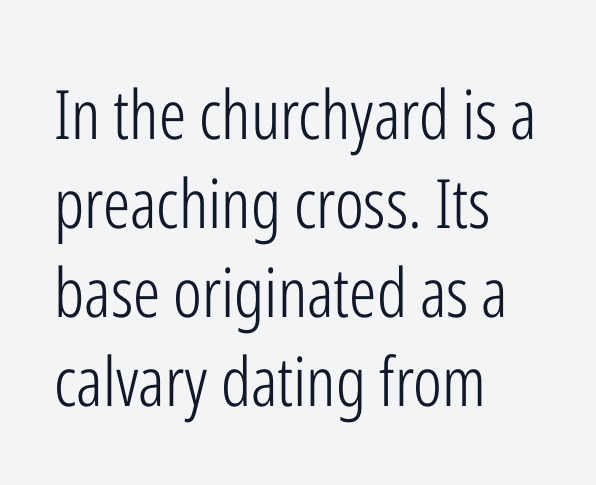
{"serif": "no", "italic": "no", "bold": "no", "weight": "light", "width": "condensed", "stroke_contrast": "low", "x_height": "medium", "monospaced": "no", "underline": "no", "align": "left", "line_spacing": "normal", "line_spacing_ratio": 1.31, "letter_spacing": "normal", "letter_spacing_em": 0.0, "glyph_px": 68}
